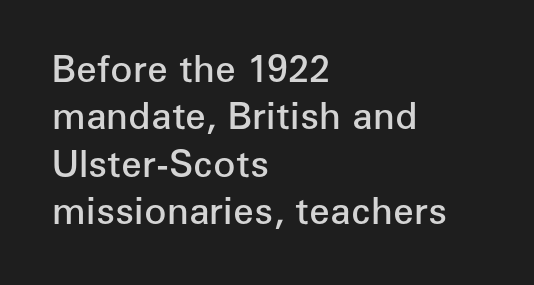
Quick note: underline off. Does the type have serifs? No, each stem ends abruptly. Designer's note — italics off, roman on. These lines carry some extra weight — a demibold, not a full bold.
